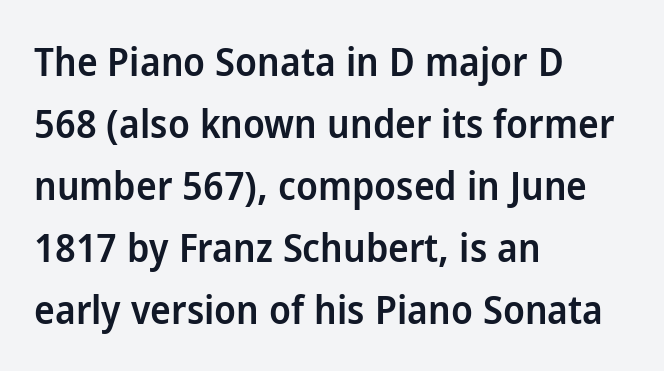
The image shows 39 px semibold sans-serif type, upright; set left-aligned, normal line spacing (1.59x), normal letter spacing, not underlined; low stroke contrast and a medium x-height.
